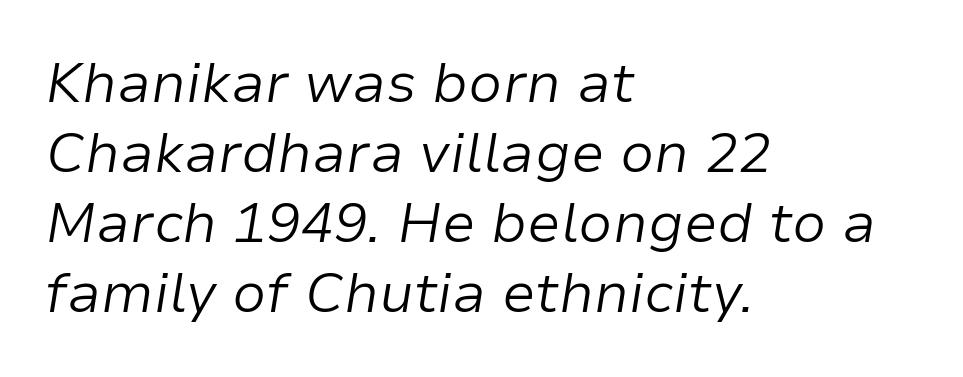
Q: Is the text bold? A: No.
Q: Is the text italic (slanted)? A: Yes, it leans right by about 9 degrees.
Q: Is the text underlined? A: No.
Q: How is the paragraph aligned? A: Left-aligned.
Q: Is the spacing between letters normal or unusually wide? A: Normal.
Q: Is the spacing between lines tight, normal or loose? A: Normal.
Q: Width (condensed, normal, or wide)? A: Normal.
Q: Stroke contrast? A: Low.
Q: x-height? A: Medium.
Q: Monospaced? A: No.
